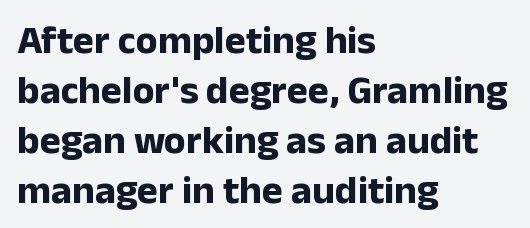
The image shows 40 px bold sans-serif type, upright; set left-aligned, normal line spacing (1.25x), normal letter spacing, not underlined; low stroke contrast and a medium x-height.
